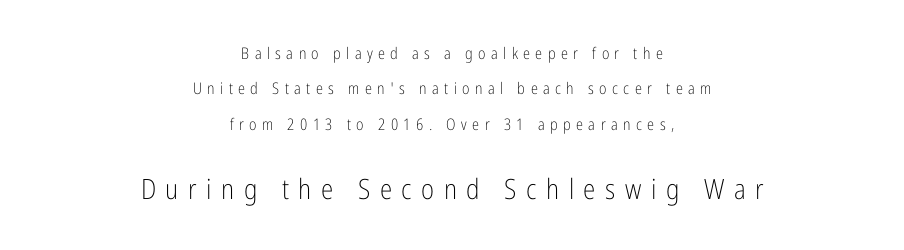
{"serif": "no", "italic": "no", "bold": "no", "weight": "light", "width": "condensed", "stroke_contrast": "low", "x_height": "medium", "monospaced": "no", "underline": "no", "align": "center", "line_spacing": "loose", "line_spacing_ratio": 2.21, "letter_spacing": "wide", "letter_spacing_em": 0.34, "larger_block": "second", "size_ratio": 1.75, "glyph_px": 28}
